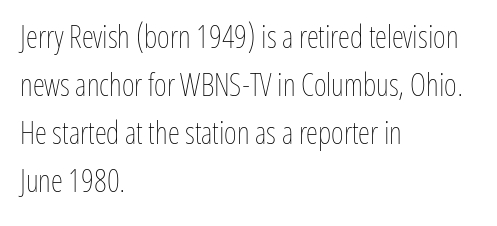
Q: Is the text bold? A: No.
Q: Is the text italic (slanted)? A: No, it is upright.
Q: Is the text underlined? A: No.
Q: How is the paragraph aligned? A: Left-aligned.
Q: Is the spacing between letters normal or unusually wide? A: Normal.
Q: Is the spacing between lines tight, normal or loose? A: Normal.
Q: Width (condensed, normal, or wide)? A: Condensed.
Q: Stroke contrast? A: Low.
Q: x-height? A: Medium.
Q: Monospaced? A: No.
